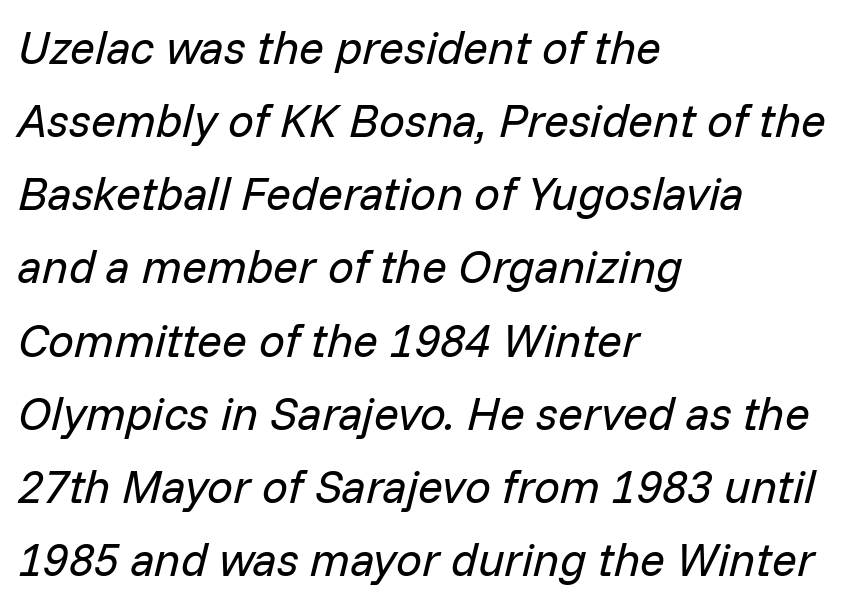
The image shows 46 px regular-weight type, italic (leaning right); set left-aligned, normal line spacing (1.59x), normal letter spacing, not underlined; low stroke contrast and a medium x-height.
